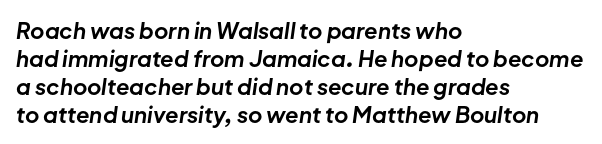
The image shows 22 px bold type, italic (leaning right); set left-aligned, normal line spacing (1.27x), normal letter spacing, not underlined.
